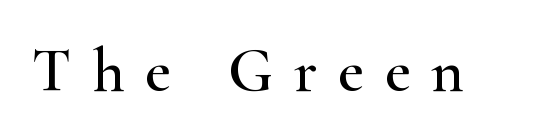
The image shows 62 px wide serif type, upright; set unusually wide letter spacing (+0.34 em), not underlined; high stroke contrast and a small x-height.
